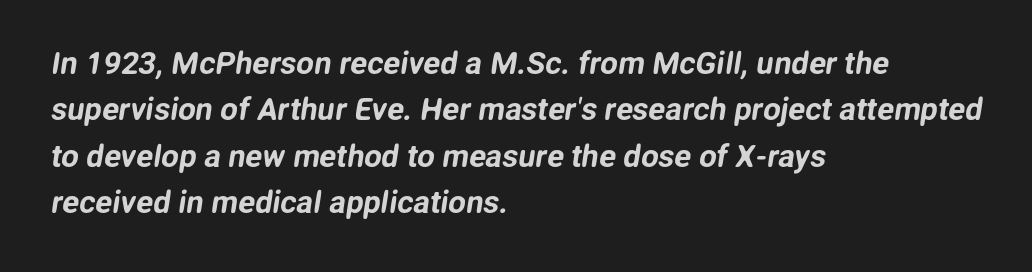
Q: Is the typeface a serif or a sans-serif typeface? A: Sans-serif.
Q: Is the text underlined? A: No.
Q: How is the paragraph aligned? A: Left-aligned.
Q: Is the spacing between letters normal or unusually wide? A: Normal.
Q: Is the spacing between lines tight, normal or loose? A: Normal.
Q: Width (condensed, normal, or wide)? A: Normal.
Q: Stroke contrast? A: Low.
Q: x-height? A: Medium.
Q: Monospaced? A: No.
